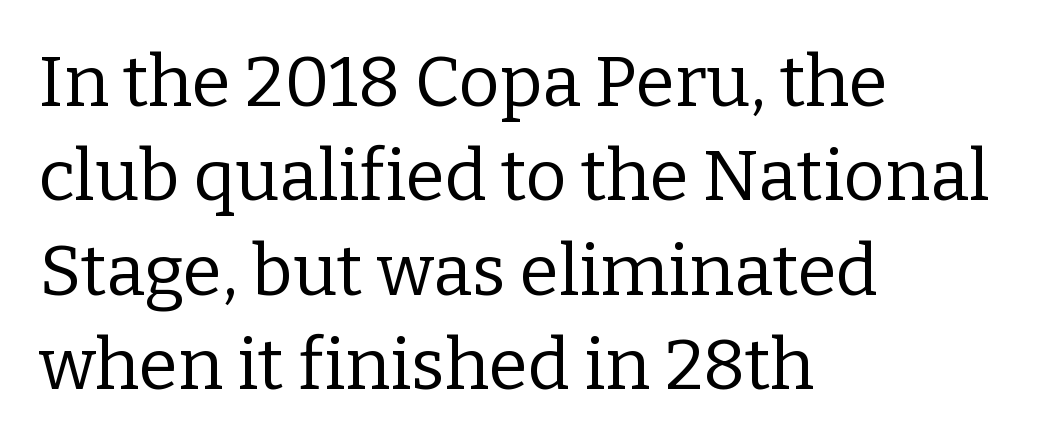
{"serif": "yes", "italic": "no", "bold": "no", "weight": "regular", "width": "normal", "stroke_contrast": "low", "x_height": "medium", "monospaced": "no", "underline": "no", "align": "left", "line_spacing": "normal", "line_spacing_ratio": 1.33, "letter_spacing": "normal", "letter_spacing_em": 0.0, "glyph_px": 71}
